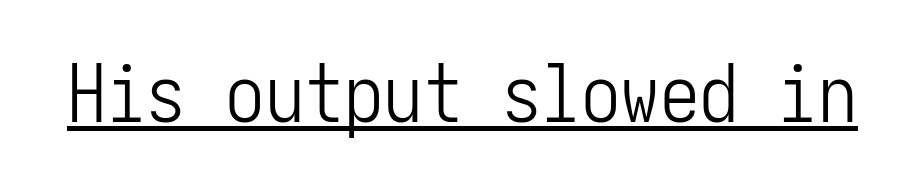
{"serif": "no", "italic": "no", "bold": "no", "weight": "light", "width": "condensed", "stroke_contrast": "low", "x_height": "medium", "underline": "yes", "letter_spacing": "normal", "letter_spacing_em": 0.0, "glyph_px": 79}
